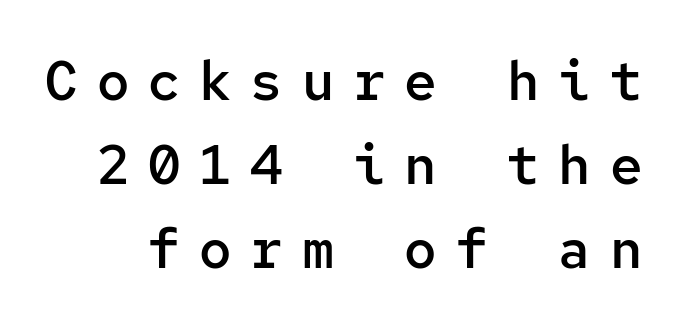
Look at the bottom of the vertical strokes: they stop flat, with no serifs. This is the regular roman posture of the typeface. Looks like terminal output: every glyph gets an equal slot. Nobody drew a line under any word here.
